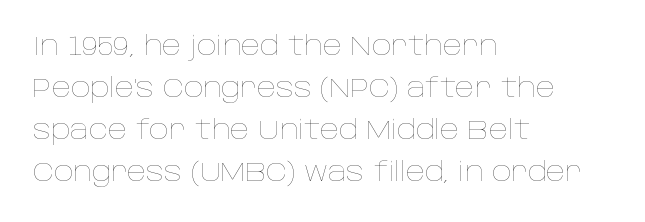
Each new line begins a customary step beneath the previous one. The passage shown is not underscored anywhere. Weight: not bold — regular or lighter. Nope, not italic — everything's standing straight. A classic flush-left, rag-right setting is used for this passage.
